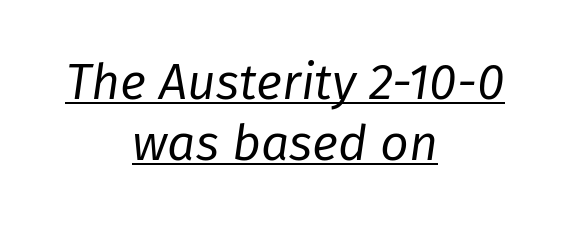
The image shows 50 px regular-weight type, italic (leaning right); set centered, line spacing 1.23x, normal letter spacing, underlined; low stroke contrast and a medium x-height.
